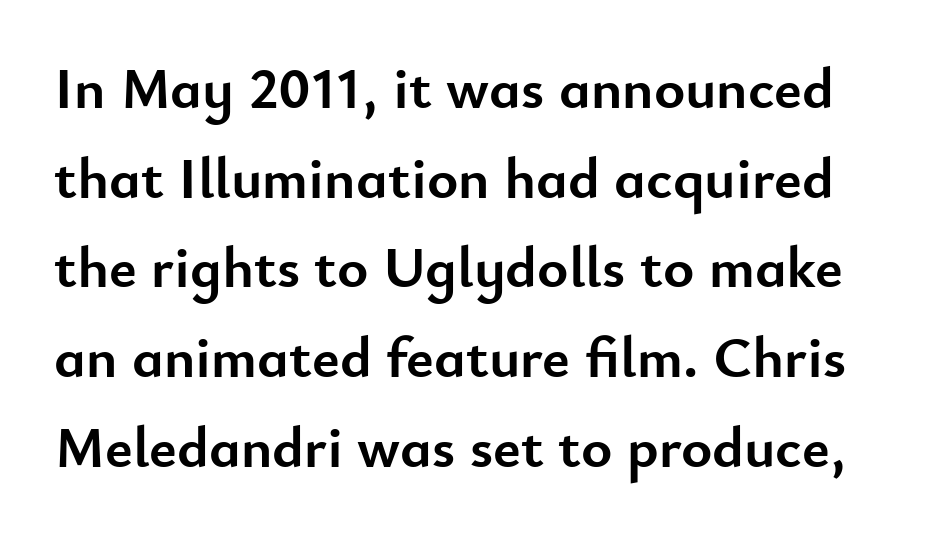
{"serif": "no", "italic": "no", "bold": "yes", "weight": "semibold", "width": "normal", "stroke_contrast": "low", "x_height": "small", "monospaced": "no", "underline": "no", "line_spacing": "normal", "line_spacing_ratio": 1.52, "letter_spacing": "normal", "letter_spacing_em": 0.0, "glyph_px": 59}
